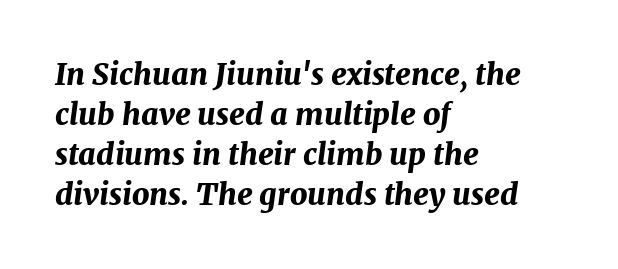
The image shows 30 px bold type, italic (leaning right); set left-aligned, normal line spacing (1.33x), normal letter spacing, not underlined; medium stroke contrast and a medium x-height.
